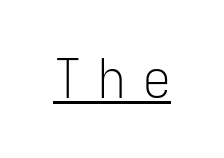
The image shows 55 px light, condensed sans-serif type, upright; set unusually wide letter spacing (+0.31 em), underlined; low stroke contrast and a medium x-height.
